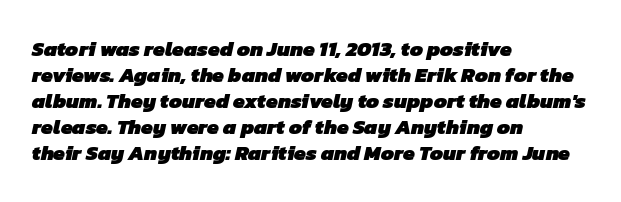
Standard letterfit; no display-style spreading of the glyphs. Look at the stroke-to-counter ratio: heavy, a bold. This rendering uses left alignment, leaving the right contour irregular. The gap between lines stays unmarked.
